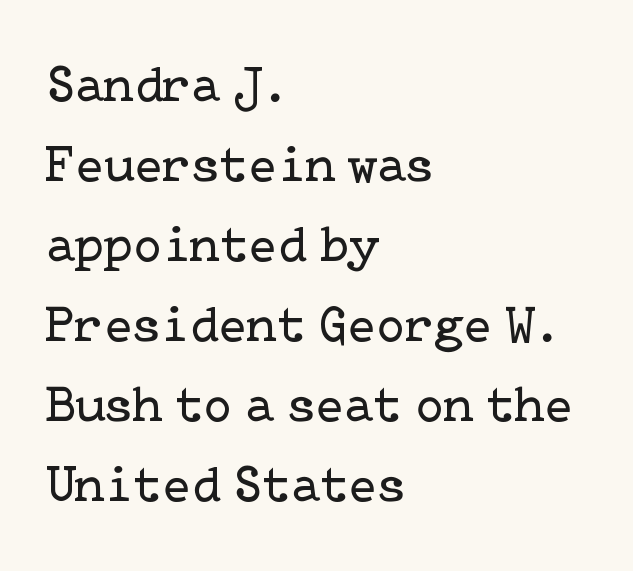
Each new line begins a customary step beneath the previous one. A typesetter would label this face a serif. It's the straight-up-and-down kind of type. This sample is left-justified, so line endings fall wherever the words run out.
